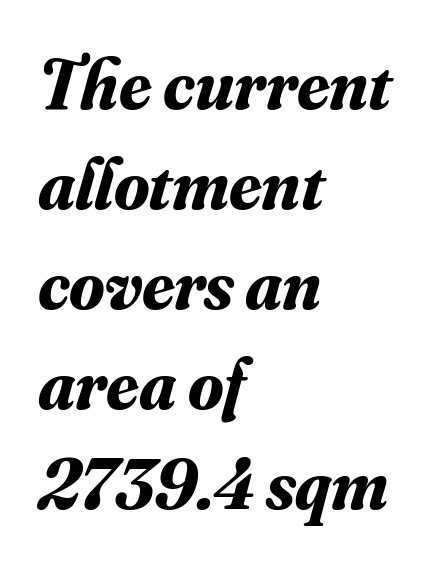
The image shows 72 px bold serif type, italic (leaning right); set left-aligned, normal line spacing (1.39x), normal letter spacing, not underlined; medium stroke contrast and a small x-height.
